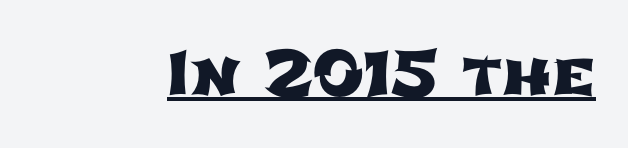
Q: Is the typeface a serif or a sans-serif typeface? A: Sans-serif.
Q: Is the text underlined? A: Yes.
Q: Is the spacing between letters normal or unusually wide? A: Normal.
Q: Width (condensed, normal, or wide)? A: Wide.
Q: Stroke contrast? A: Low.
Q: x-height? A: Medium.
Q: Monospaced? A: No.
